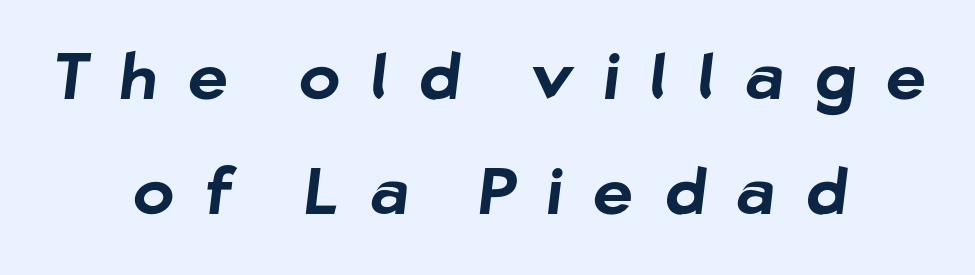
{"serif": "no", "bold": "yes", "weight": "bold", "width": "normal", "stroke_contrast": "low", "x_height": "medium", "monospaced": "no", "underline": "no", "align": "center", "line_spacing_ratio": 1.86, "letter_spacing": "wide", "letter_spacing_em": 0.5, "glyph_px": 62}
